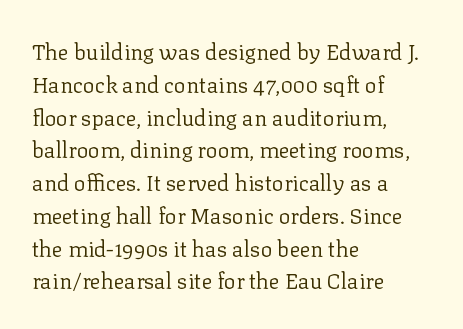
Descender tails drop into unmarked territory. Vertically, the passage feels balanced, rows spaced as you'd expect. The typesetter chose a ragged-right arrangement here. The typography opts for an upright posture over an oblique one. The rendering keeps characters at their native spacing. Stroke mass is kept to a normal reading level or below.
